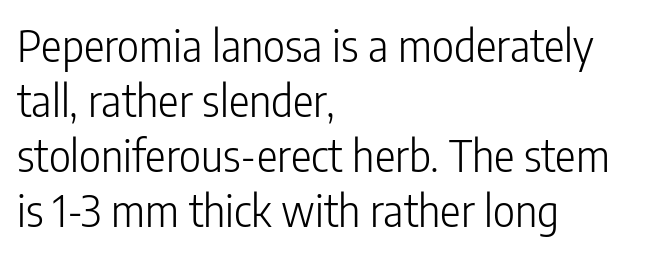
Q: Is the text bold? A: No.
Q: Is the text italic (slanted)? A: No, it is upright.
Q: Is the typeface a serif or a sans-serif typeface? A: Sans-serif.
Q: Is the text underlined? A: No.
Q: How is the paragraph aligned? A: Left-aligned.
Q: Is the spacing between letters normal or unusually wide? A: Normal.
Q: Is the spacing between lines tight, normal or loose? A: Normal.
Q: Width (condensed, normal, or wide)? A: Condensed.
Q: Stroke contrast? A: Low.
Q: x-height? A: Medium.
Q: Monospaced? A: No.
